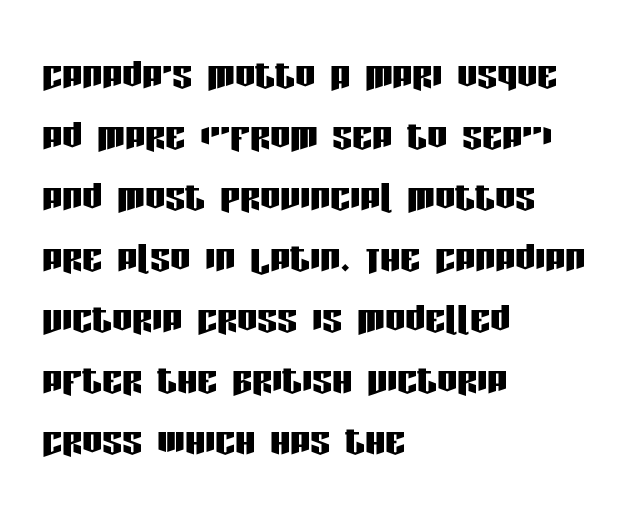
Q: Is the text italic (slanted)? A: No, it is upright.
Q: Is the typeface a serif or a sans-serif typeface? A: Sans-serif.
Q: Is the text underlined? A: No.
Q: How is the paragraph aligned? A: Left-aligned.
Q: Is the spacing between letters normal or unusually wide? A: Normal.
Q: Width (condensed, normal, or wide)? A: Condensed.
Q: Stroke contrast? A: Low.
Q: x-height? A: Large.
Q: Monospaced? A: No.
